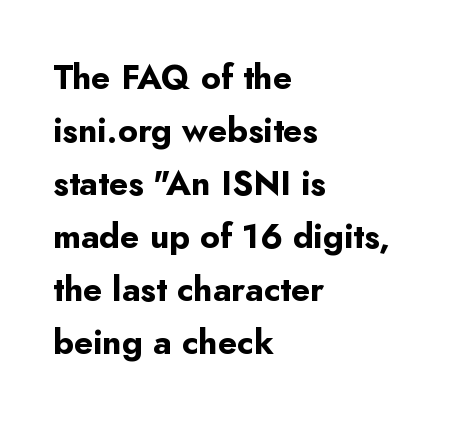
{"serif": "no", "italic": "no", "bold": "yes", "weight": "bold", "width": "normal", "stroke_contrast": "low", "x_height": "small", "monospaced": "no", "underline": "no", "align": "left", "line_spacing": "normal", "line_spacing_ratio": 1.56, "letter_spacing": "normal", "letter_spacing_em": 0.0, "glyph_px": 34}
